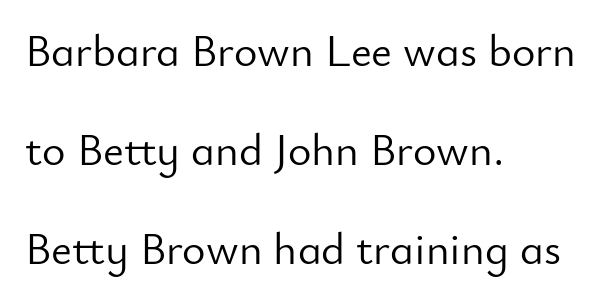
Q: Is the text bold? A: No.
Q: Is the text italic (slanted)? A: No, it is upright.
Q: Is the typeface a serif or a sans-serif typeface? A: Sans-serif.
Q: Is the text underlined? A: No.
Q: How is the paragraph aligned? A: Left-aligned.
Q: Is the spacing between letters normal or unusually wide? A: Normal.
Q: Is the spacing between lines tight, normal or loose? A: Loose.
Q: Width (condensed, normal, or wide)? A: Normal.
Q: Stroke contrast? A: Low.
Q: x-height? A: Small.
Q: Monospaced? A: No.
